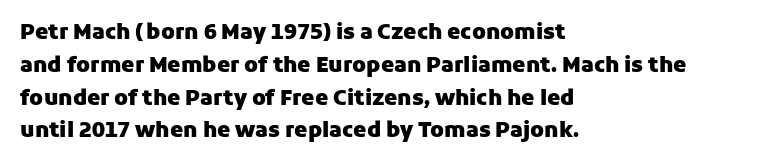
Q: Is the text bold? A: Yes.
Q: Is the text italic (slanted)? A: No, it is upright.
Q: Is the text underlined? A: No.
Q: How is the paragraph aligned? A: Left-aligned.
Q: Is the spacing between letters normal or unusually wide? A: Normal.
Q: Is the spacing between lines tight, normal or loose? A: Normal.
